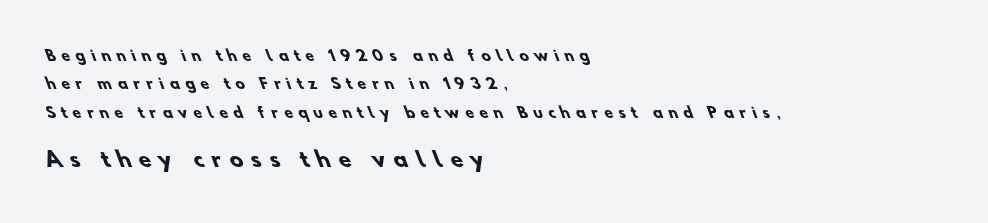
Q: Is the text bold? A: Yes.
Q: Is the text underlined? A: No.
Q: How is the paragraph aligned? A: Left-aligned.
Q: Is the spacing between letters normal or unusually wide? A: Unusually wide.
Q: Is the spacing between lines tight, normal or loose? A: Loose.
Q: Which block of text is set in a larger size, the first (top) or the second (bottom)? A: The second (bottom) one.
